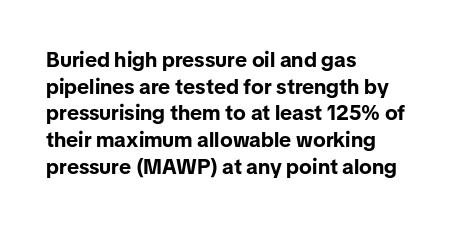
Honestly, the row spacing looks completely unremarkable. Posture: upright roman. Plenty of ink on the page — the face is bold. Typeset ragged right — the left edge is the straight one.
